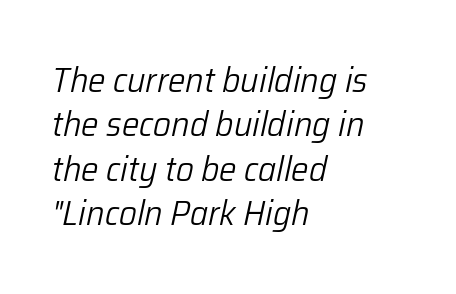
Q: Is the text bold? A: No.
Q: Is the text italic (slanted)? A: Yes, it leans right by about 12 degrees.
Q: Is the text underlined? A: No.
Q: How is the paragraph aligned? A: Left-aligned.
Q: Is the spacing between letters normal or unusually wide? A: Normal.
Q: Is the spacing between lines tight, normal or loose? A: Normal.
Q: Width (condensed, normal, or wide)? A: Normal.
Q: Stroke contrast? A: Low.
Q: x-height? A: Medium.
Q: Monospaced? A: No.
